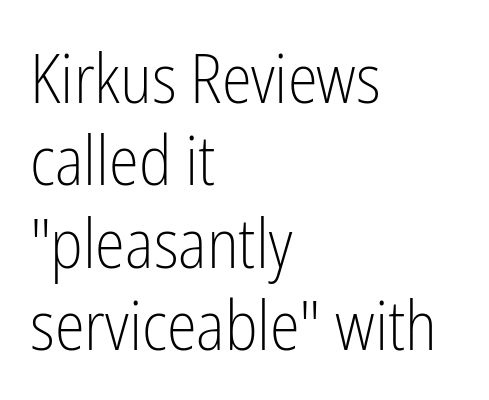
Stems and bowls with no extra thickness — not bold. The characters display no serif detailing; their extremities are plain. Characters follow at the spacing the type designer built in. Casual observation: everything's shoved over to the left. The passage shown is typed in a proportional face where columns would drift. Every stem runs plumb, perpendicular to the baseline.
